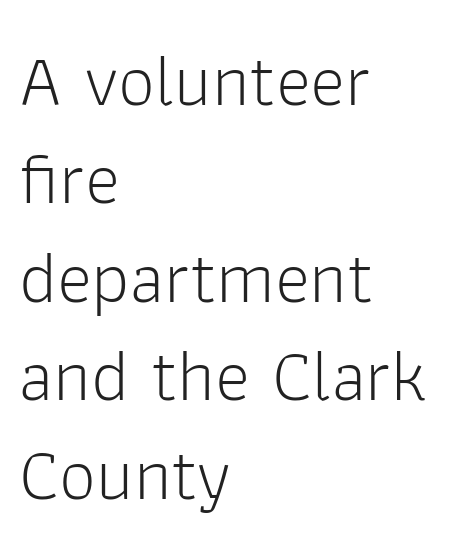
The image shows 74 px light sans-serif type, upright; set left-aligned, normal line spacing (1.33x), normal letter spacing, not underlined; low stroke contrast and a medium x-height.
